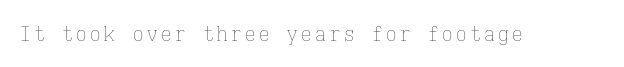
Q: Is the text bold? A: No.
Q: Is the text italic (slanted)? A: No, it is upright.
Q: Is the text underlined? A: No.
